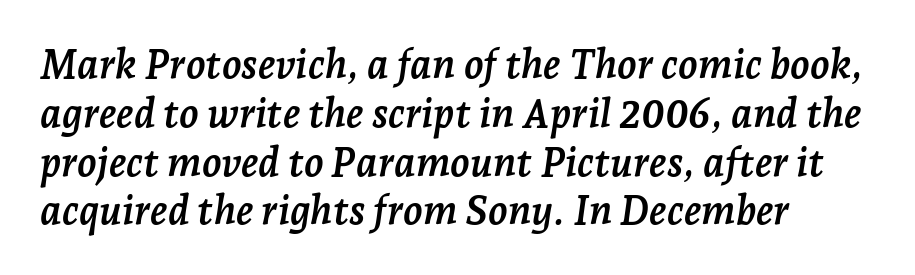
{"serif": "yes", "italic": "yes", "lean": "right", "slant_degrees": 7, "bold": "yes", "weight": "semibold", "width": "normal", "stroke_contrast": "low", "x_height": "medium", "monospaced": "no", "underline": "no", "align": "left", "line_spacing_ratio": 1.22, "letter_spacing": "normal", "letter_spacing_em": 0.0, "glyph_px": 40}
